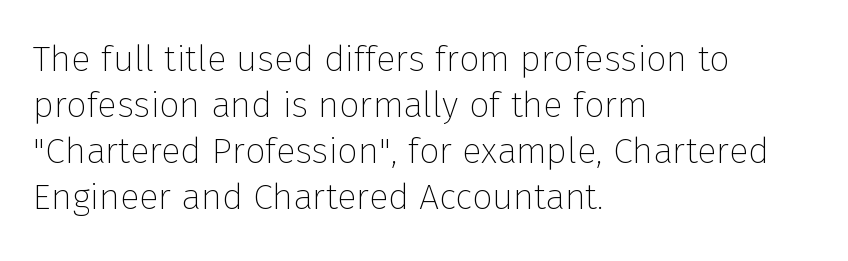
Q: Is the text bold? A: No.
Q: Is the text italic (slanted)? A: No, it is upright.
Q: Is the typeface a serif or a sans-serif typeface? A: Sans-serif.
Q: Is the text underlined? A: No.
Q: How is the paragraph aligned? A: Left-aligned.
Q: Is the spacing between letters normal or unusually wide? A: Normal.
Q: Is the spacing between lines tight, normal or loose? A: Normal.
Q: Width (condensed, normal, or wide)? A: Normal.
Q: Stroke contrast? A: Low.
Q: x-height? A: Medium.
Q: Monospaced? A: No.
